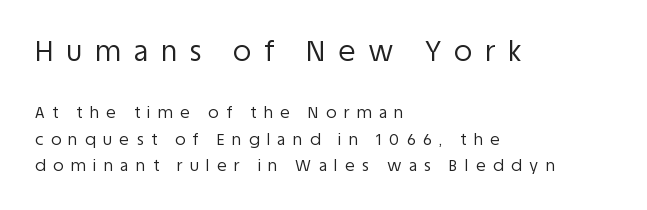
{"serif": "no", "italic": "no", "bold": "no", "weight": "regular", "width": "normal", "stroke_contrast": "low", "x_height": "large", "monospaced": "no", "underline": "no", "align": "left", "line_spacing": "normal", "line_spacing_ratio": 1.64, "letter_spacing": "wide", "letter_spacing_em": 0.46, "larger_block": "first", "size_ratio": 1.75, "glyph_px": 28}
